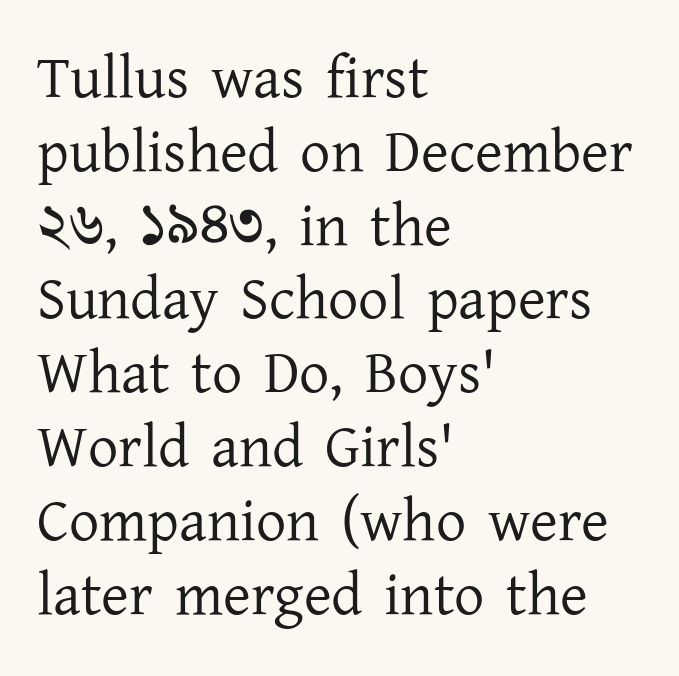
The baseline area is clear. No letter is thick-stroked: the sample isn't bold. The horizontal fit of the characters is conventional and even. One-word summary of the alignment: left.
